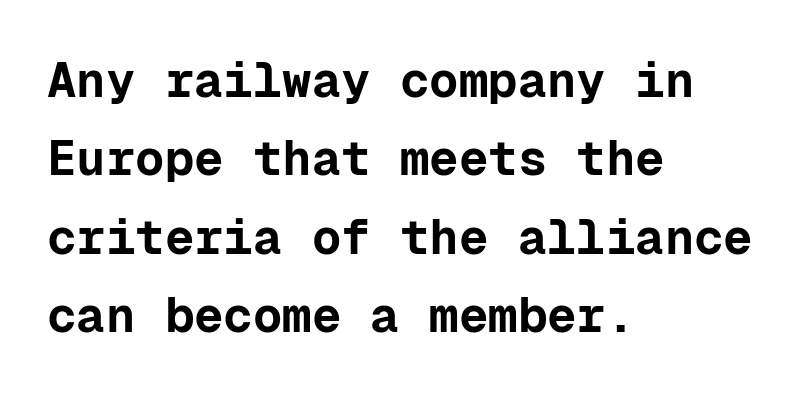
A normal amount of white space separates one row of letters from the next. Casual observation: everything's shoved over to the left. Heft: maximum for text — a bold. The designer went with a sans here, leaving each stem footless. Look at the tracking — it's just the regular setting, nothing added. Every character sits straight up, as roman type does.
